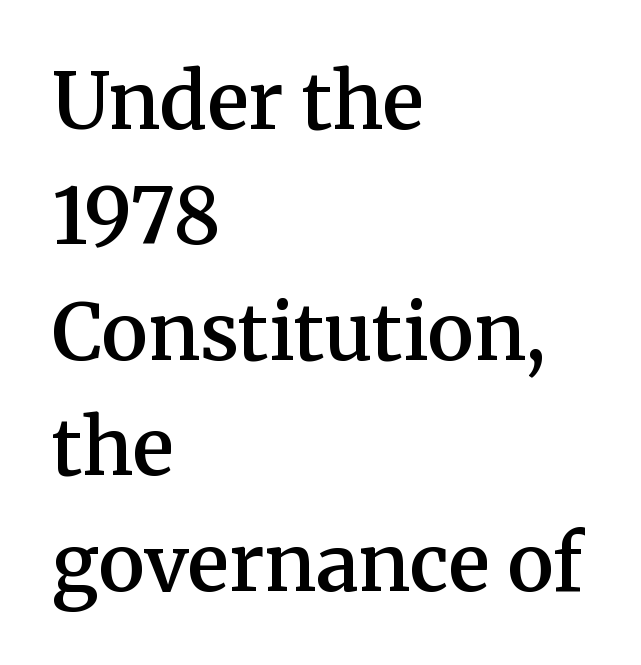
Q: Is the text bold? A: Semi-bold.
Q: Is the text italic (slanted)? A: No, it is upright.
Q: Is the typeface a serif or a sans-serif typeface? A: Serif.
Q: Is the text underlined? A: No.
Q: How is the paragraph aligned? A: Left-aligned.
Q: Is the spacing between letters normal or unusually wide? A: Normal.
Q: Is the spacing between lines tight, normal or loose? A: Normal.
Q: Width (condensed, normal, or wide)? A: Normal.
Q: Stroke contrast? A: Medium.
Q: x-height? A: Medium.
Q: Monospaced? A: No.
